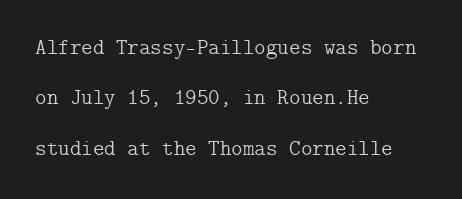
Q: Is the text bold? A: No.
Q: Is the text italic (slanted)? A: No, it is upright.
Q: Is the text underlined? A: No.
Q: How is the paragraph aligned? A: Left-aligned.
Q: Is the spacing between letters normal or unusually wide? A: Normal.
Q: Is the spacing between lines tight, normal or loose? A: Loose.
